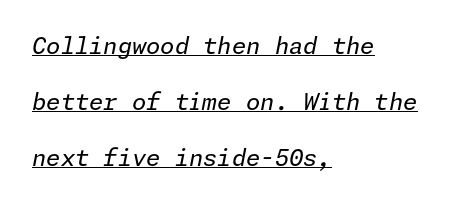
Q: Is the text bold? A: No.
Q: Is the text italic (slanted)? A: Yes, it leans right by about 11 degrees.
Q: Is the text underlined? A: Yes.
Q: How is the paragraph aligned? A: Left-aligned.
Q: Is the spacing between letters normal or unusually wide? A: Normal.
Q: Is the spacing between lines tight, normal or loose? A: Loose.
